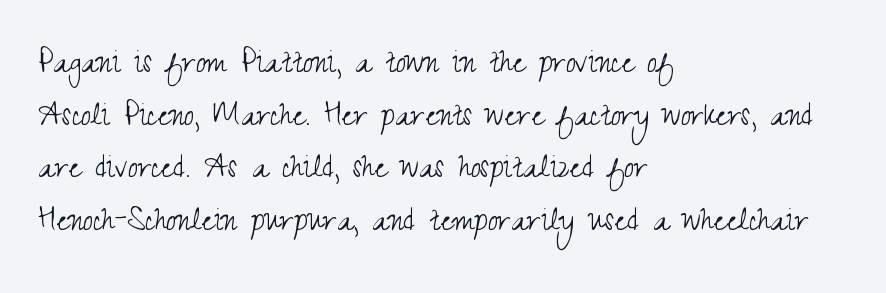
{"serif": "no", "italic": "no", "bold": "no", "weight": "light", "width": "condensed", "stroke_contrast": "medium", "x_height": "small", "monospaced": "no", "underline": "no", "align": "left", "line_spacing": "normal", "line_spacing_ratio": 1.42, "letter_spacing": "normal", "letter_spacing_em": 0.0, "glyph_px": 37}
